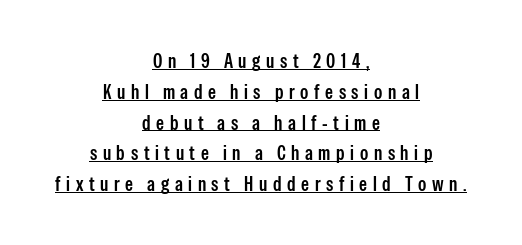
{"italic": "no", "bold": "semi", "underline": "yes", "align": "center", "line_spacing": "normal", "line_spacing_ratio": 1.54, "letter_spacing": "wide", "letter_spacing_em": 0.28, "glyph_px": 20}
